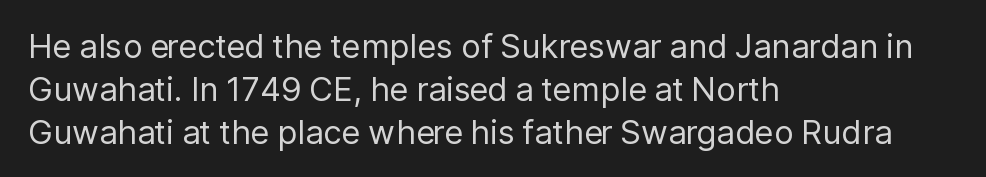
Q: Is the text bold? A: No.
Q: Is the text italic (slanted)? A: No, it is upright.
Q: Is the typeface a serif or a sans-serif typeface? A: Sans-serif.
Q: Is the text underlined? A: No.
Q: How is the paragraph aligned? A: Left-aligned.
Q: Is the spacing between letters normal or unusually wide? A: Normal.
Q: Is the spacing between lines tight, normal or loose? A: Normal.
Q: Width (condensed, normal, or wide)? A: Normal.
Q: Stroke contrast? A: Low.
Q: x-height? A: Medium.
Q: Monospaced? A: No.
